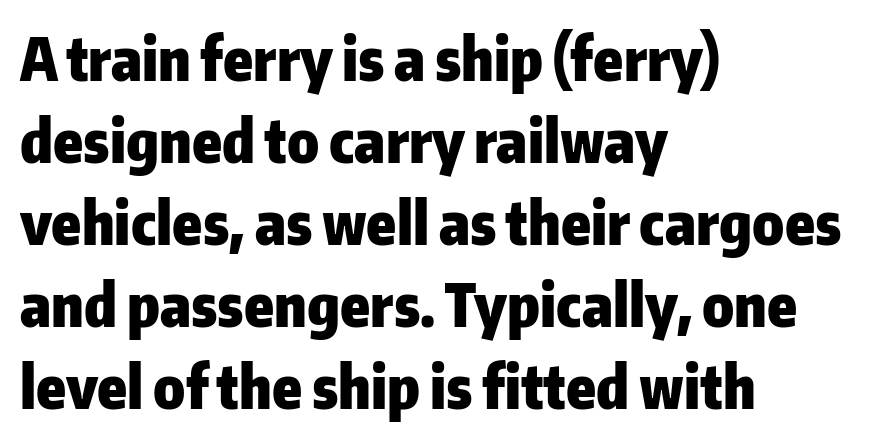
{"serif": "no", "italic": "no", "bold": "yes", "weight": "heavy", "width": "normal", "stroke_contrast": "low", "x_height": "medium", "monospaced": "no", "underline": "no", "align": "left", "line_spacing": "normal", "line_spacing_ratio": 1.39, "letter_spacing": "normal", "letter_spacing_em": 0.0, "glyph_px": 59}
